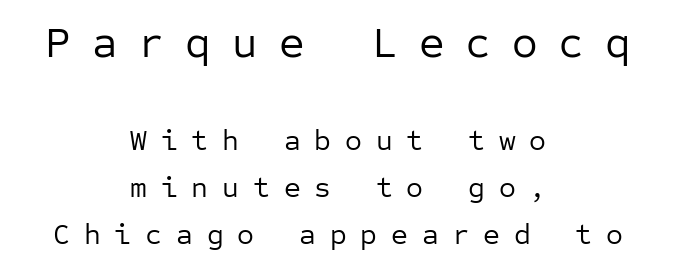
The image shows 44 px regular-weight sans-serif type, upright, monospaced; set centered, normal line spacing (1.63x), unusually wide letter spacing (+0.48 em), not underlined; the first (top) block is 1.52x larger; low stroke contrast and a medium x-height.
